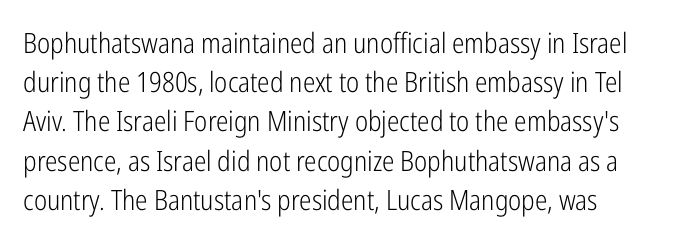
The image shows 28 px light, condensed sans-serif type, upright; set normal line spacing (1.4x), normal letter spacing, not underlined; low stroke contrast and a medium x-height.
